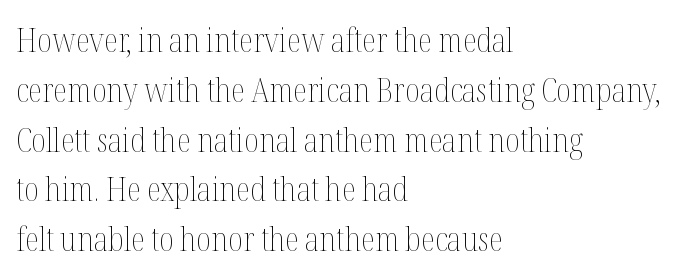
The weight tops out at a normal text grade. The passage shown stacks its lines at a standard gap. A typesetter would call this proportional, since set widths differ per character. Between one letter and the next there's only the usual sliver of space.
